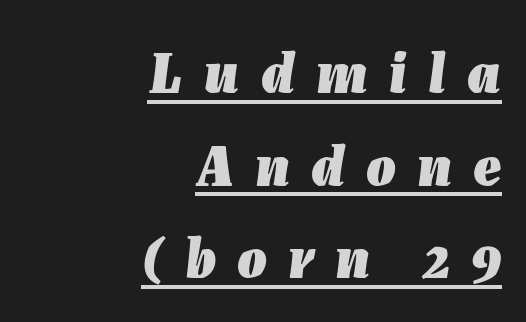
{"italic": "yes", "lean": "right", "slant_degrees": 7, "bold": "yes", "weight": "heavy", "width": "normal", "stroke_contrast": "low", "x_height": "medium", "monospaced": "no", "underline": "yes", "align": "right", "line_spacing": "normal", "line_spacing_ratio": 1.57, "letter_spacing": "wide", "letter_spacing_em": 0.35, "glyph_px": 59}
